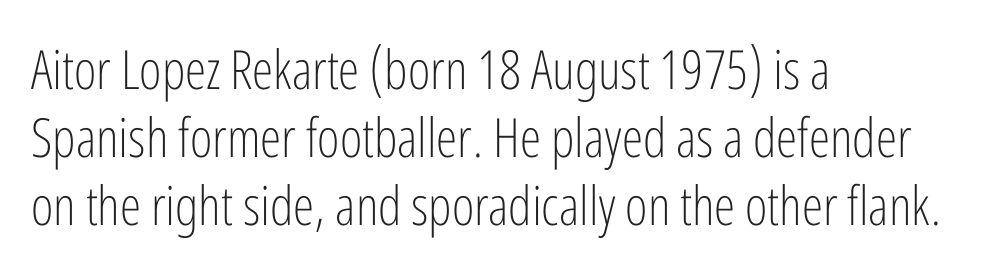
{"serif": "no", "italic": "no", "bold": "no", "weight": "light", "width": "condensed", "stroke_contrast": "low", "x_height": "medium", "monospaced": "no", "underline": "no", "align": "left", "line_spacing": "normal", "line_spacing_ratio": 1.26, "letter_spacing": "normal", "letter_spacing_em": 0.0, "glyph_px": 54}
